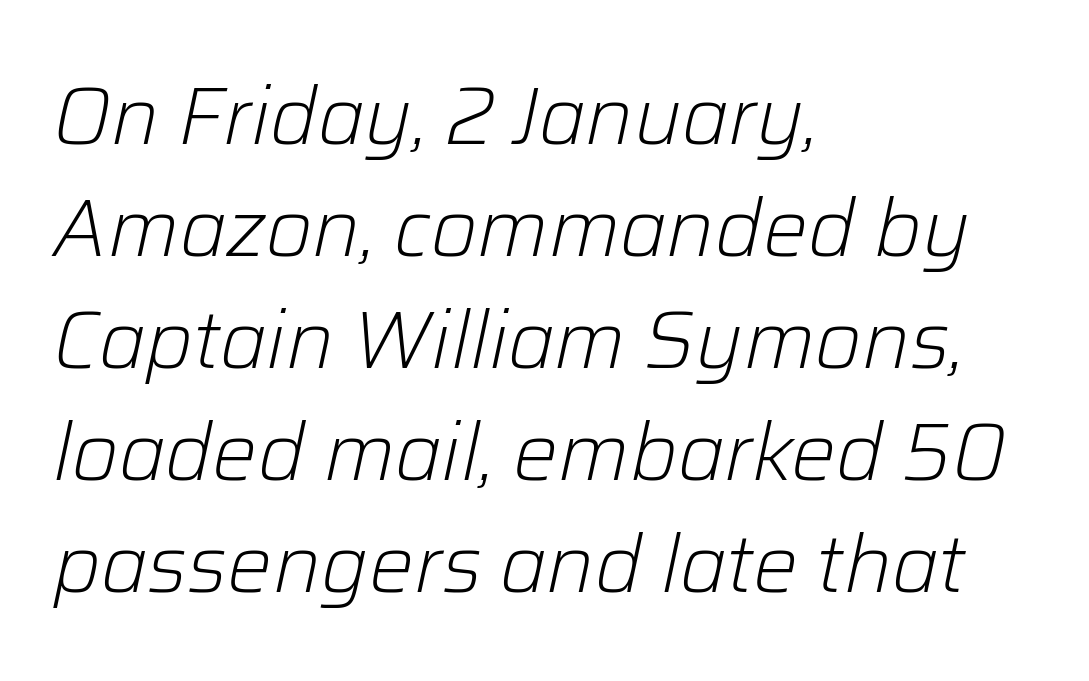
{"italic": "yes", "lean": "right", "slant_degrees": 12, "bold": "no", "weight": "light", "width": "normal", "stroke_contrast": "low", "x_height": "medium", "monospaced": "no", "underline": "no", "align": "left", "line_spacing": "normal", "line_spacing_ratio": 1.4, "letter_spacing": "normal", "letter_spacing_em": 0.0, "glyph_px": 80}
